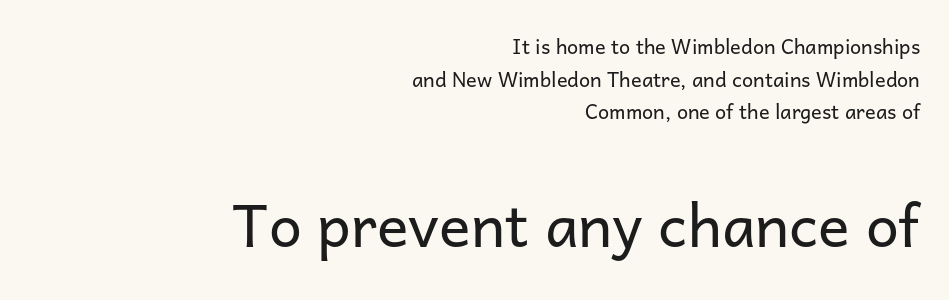
The image shows 59 px regular-weight sans-serif type, upright; set right-aligned, normal line spacing (1.63x), normal letter spacing, not underlined; the second (bottom) block is 2.95x larger; low stroke contrast and a medium x-height.
